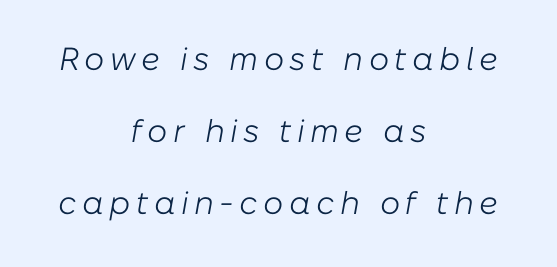
The image shows 32 px light type, italic (leaning right); set centered, loose line spacing (2.25x), not underlined; low stroke contrast and a medium x-height.
